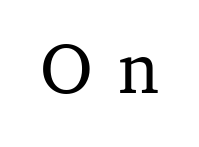
In terms of posture, this sample is upright. The passage shown has open, widely tracked lettering throughout. A bare baseline throughout the passage. Varying glyph widths throughout — classic text-font behaviour. This is serif lettering, the kind often seen in printed books.
